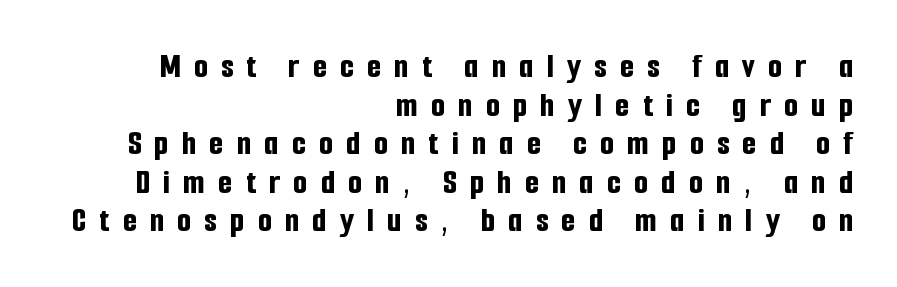
The image shows 36 px bold, condensed sans-serif type, upright; set right-aligned, tight line spacing (1.07x), unusually wide letter spacing (+0.37 em), not underlined; low stroke contrast and a medium x-height.
